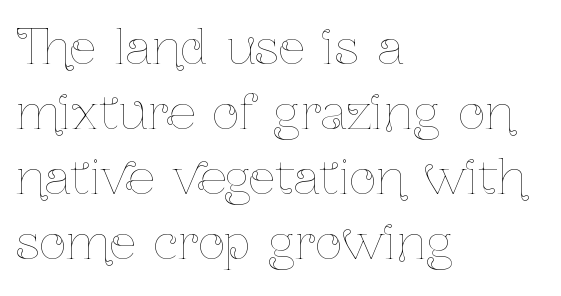
Q: Is the text bold? A: No.
Q: Is the text italic (slanted)? A: No, it is upright.
Q: Is the text underlined? A: No.
Q: How is the paragraph aligned? A: Left-aligned.
Q: Is the spacing between letters normal or unusually wide? A: Normal.
Q: Is the spacing between lines tight, normal or loose? A: Normal.
Q: Width (condensed, normal, or wide)? A: Condensed.
Q: Stroke contrast? A: Low.
Q: x-height? A: Medium.
Q: Monospaced? A: No.
